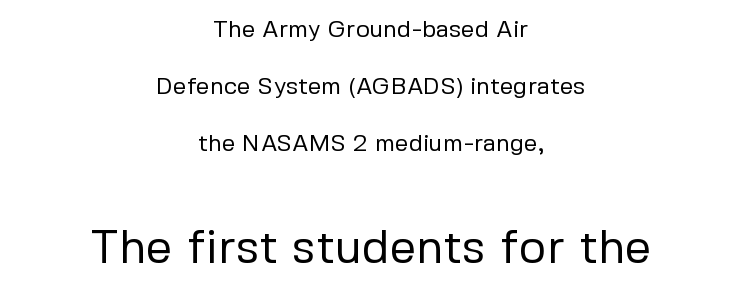
Q: Is the text bold? A: No.
Q: Is the text italic (slanted)? A: No, it is upright.
Q: Is the typeface a serif or a sans-serif typeface? A: Sans-serif.
Q: Is the text underlined? A: No.
Q: How is the paragraph aligned? A: Centered.
Q: Is the spacing between letters normal or unusually wide? A: Normal.
Q: Is the spacing between lines tight, normal or loose? A: Loose.
Q: Which block of text is set in a larger size, the first (top) or the second (bottom)? A: The second (bottom) one.
Q: Width (condensed, normal, or wide)? A: Normal.
Q: Stroke contrast? A: Low.
Q: x-height? A: Medium.
Q: Monospaced? A: No.
